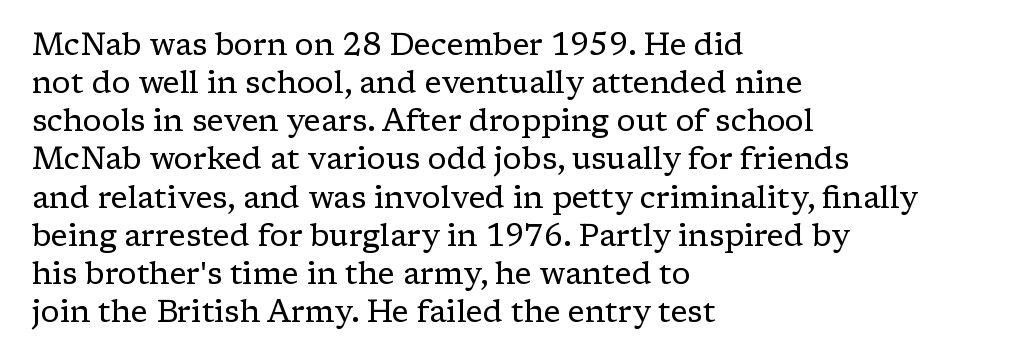
{"serif": "yes", "italic": "no", "bold": "no", "weight": "regular", "width": "normal", "stroke_contrast": "low", "x_height": "medium", "monospaced": "no", "underline": "no", "align": "left", "line_spacing_ratio": 1.23, "letter_spacing": "normal", "letter_spacing_em": 0.0, "glyph_px": 31}
